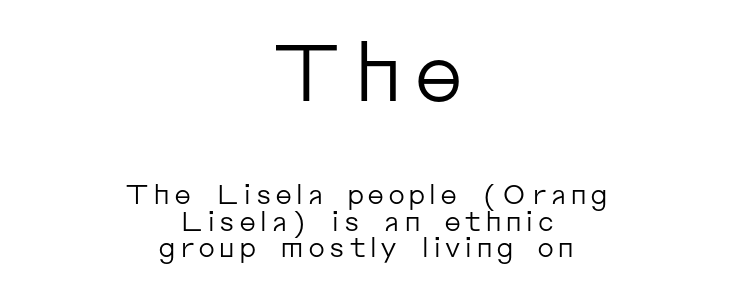
The image shows 80 px regular-weight sans-serif type, upright; set centered, tight line spacing (0.98x), not underlined; the first (top) block is 2.96x larger; low stroke contrast and a medium x-height.
